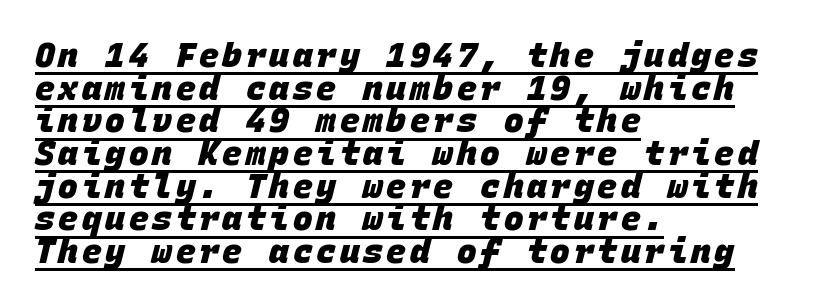
{"serif": "no", "bold": "yes", "weight": "heavy", "width": "normal", "stroke_contrast": "low", "x_height": "large", "monospaced": "yes", "underline": "yes", "align": "left", "line_spacing": "tight", "line_spacing_ratio": 0.99, "glyph_px": 33}
